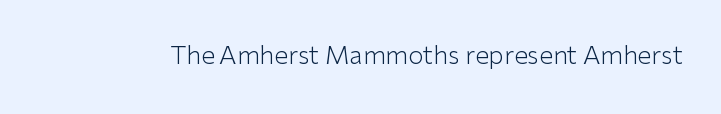
{"italic": "no", "bold": "no", "underline": "no", "letter_spacing": "normal", "letter_spacing_em": 0.0, "glyph_px": 25}
